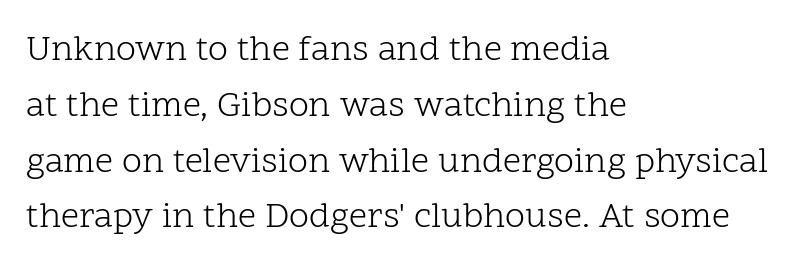
{"serif": "yes", "italic": "no", "bold": "no", "weight": "light", "width": "normal", "stroke_contrast": "low", "x_height": "medium", "monospaced": "no", "underline": "no", "align": "left", "line_spacing": "normal", "line_spacing_ratio": 1.55, "letter_spacing": "normal", "letter_spacing_em": 0.0, "glyph_px": 36}
